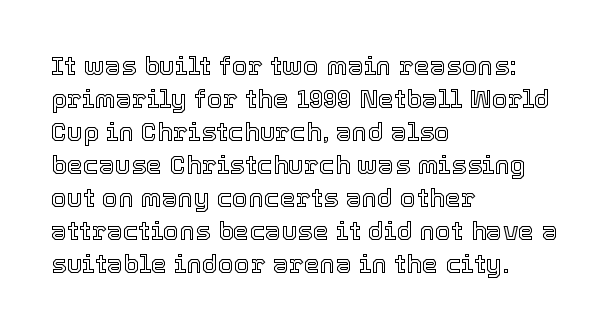
The image shows 26 px text type, upright; set left-aligned, normal line spacing (1.27x), normal letter spacing, not underlined.
